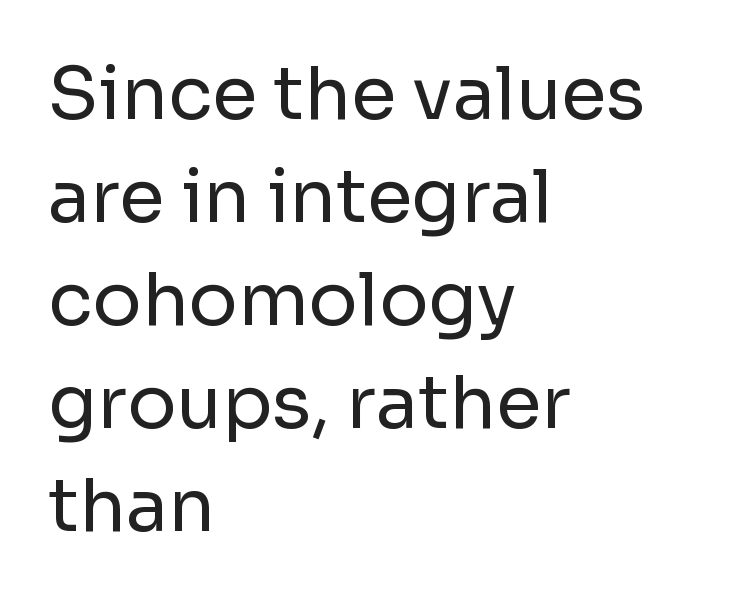
Is there any slant? The stems are plumb. The designer left line spacing at the default. The typeface has the unassuming heft of standard copy or less. Only glyphs here, with clear space below each row.
